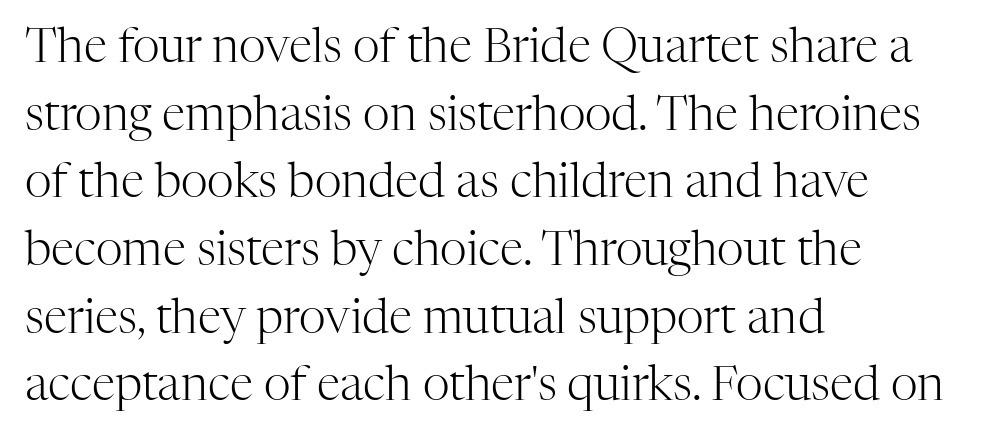
Weight: regular or lighter. Think of a printed novel: that variable character pitch is what you see here. What kind of face is this? One with serifs. Normally led — the rows are evenly, conventionally spaced. Designer's note — italics off, roman on.
